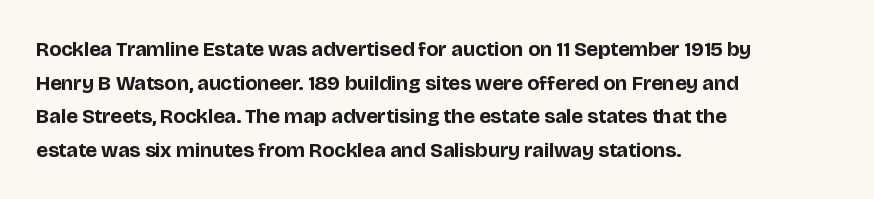
This sample uses plain, unmodified letter spacing. The lines are quadded left. If you measured baseline to baseline, you'd find a middling distance. A dark, heavy texture on the line: the type is bold. Unmarked baselines from the first word to the last.
